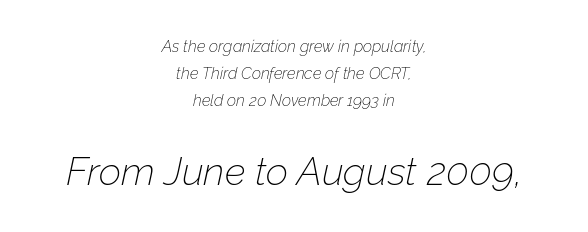
The image shows 39 px thin type, italic (leaning right); set centered, normal line spacing (1.69x), normal letter spacing, not underlined; the second (bottom) block is 2.44x larger; low stroke contrast and a medium x-height.
